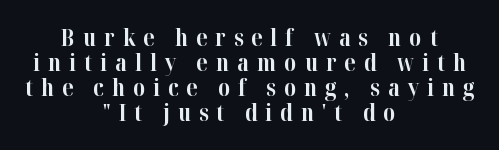
How heavy is the stroke? Heavy — this is a bold. The passage shown has open, widely tracked lettering throughout. Check the space under the baseline: it is left empty. Layout note: lines centered. Notice how the stems are strictly vertical — no italics here. What's the leading like? Squeezed, with rows nearly overlapping.
